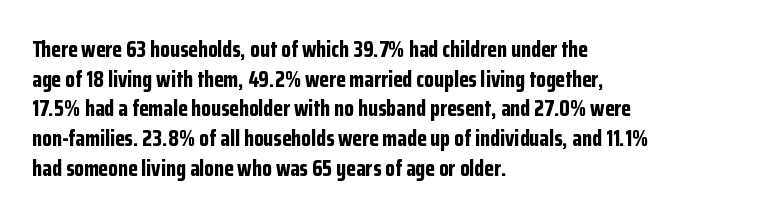
{"italic": "no", "bold": "yes", "underline": "no", "align": "left", "line_spacing": "normal", "line_spacing_ratio": 1.35, "letter_spacing": "normal", "letter_spacing_em": 0.0, "glyph_px": 22}
